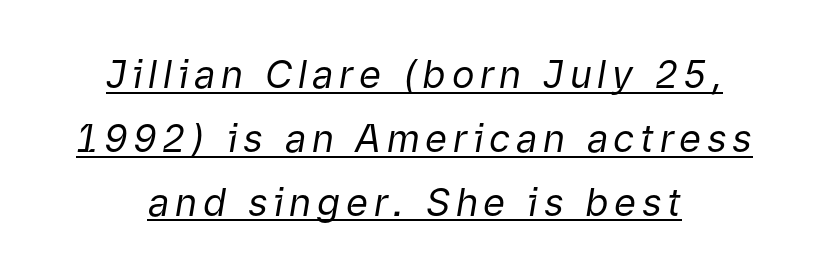
This sample keeps an unexceptional amount of space between lines. Compared with a flush-left layout, this one balances lines on the center instead. The glyphs look as if they've been sheared to an angle. On a weight scale, this lands at 450 or below. The typesetter has applied underlining to the passage shown.
